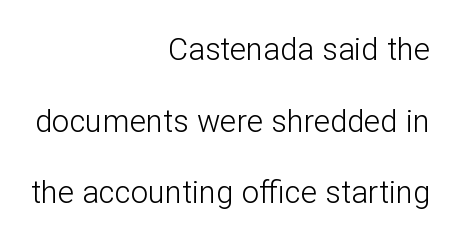
Q: Is the text bold? A: No.
Q: Is the text italic (slanted)? A: No, it is upright.
Q: Is the typeface a serif or a sans-serif typeface? A: Sans-serif.
Q: Is the text underlined? A: No.
Q: How is the paragraph aligned? A: Right-aligned.
Q: Is the spacing between letters normal or unusually wide? A: Normal.
Q: Is the spacing between lines tight, normal or loose? A: Loose.
Q: Width (condensed, normal, or wide)? A: Normal.
Q: Stroke contrast? A: Low.
Q: x-height? A: Medium.
Q: Monospaced? A: No.
